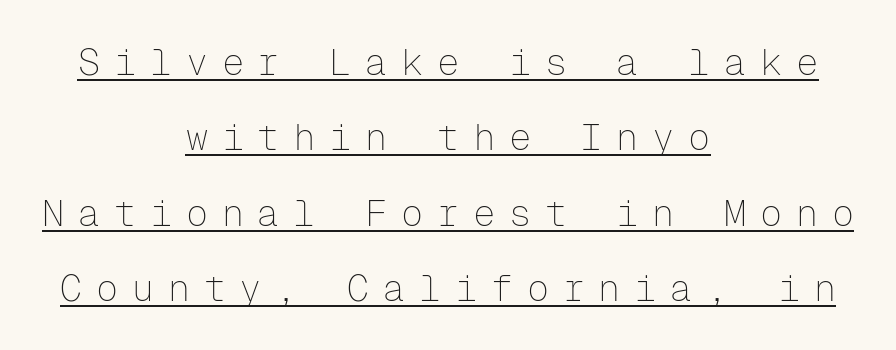
The image shows 37 px thin sans-serif type, upright, monospaced; set centered, loose line spacing (2.04x), unusually wide letter spacing (+0.37 em), underlined; low stroke contrast and a medium x-height.
